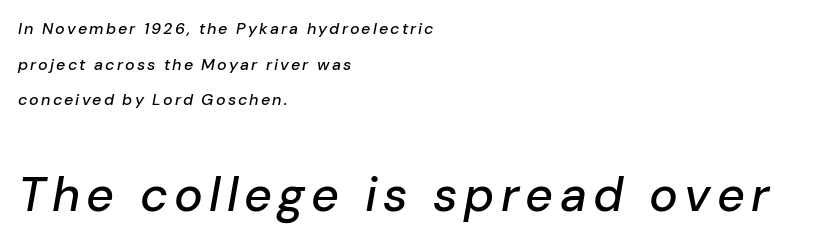
Q: Is the text italic (slanted)? A: Yes, it leans right by about 10 degrees.
Q: Is the text underlined? A: No.
Q: How is the paragraph aligned? A: Left-aligned.
Q: Is the spacing between lines tight, normal or loose? A: Loose.
Q: Which block of text is set in a larger size, the first (top) or the second (bottom)? A: The second (bottom) one.
Q: Width (condensed, normal, or wide)? A: Normal.
Q: Stroke contrast? A: Low.
Q: x-height? A: Medium.
Q: Monospaced? A: No.
